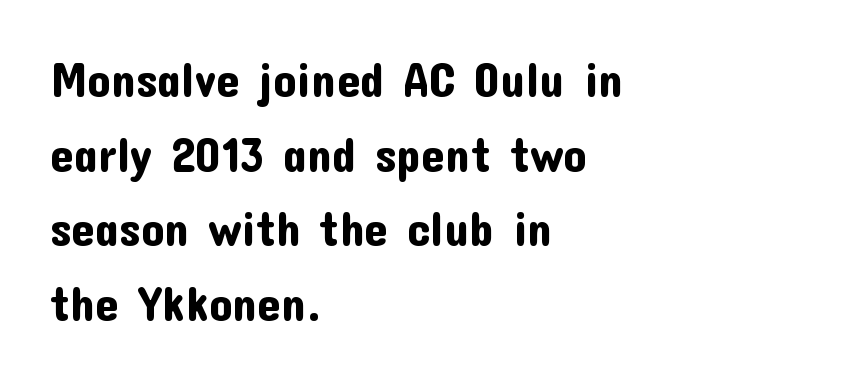
Inter-character spacing is left at the font's built-in metrics. Each line starts at the same left margin while the right side varies. The axis of the letterforms is exactly vertical. Regarding leading, the lines here are spaced in the standard way. Character widths vary here, with narrow letters taking less room than wide ones.
